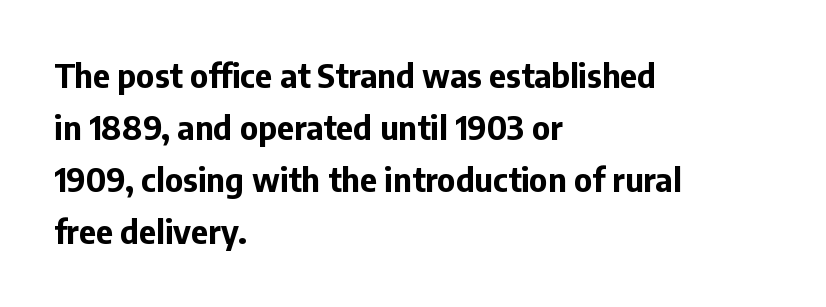
The image shows 33 px bold sans-serif type, upright; set left-aligned, normal line spacing (1.58x), normal letter spacing, not underlined; low stroke contrast and a medium x-height.
